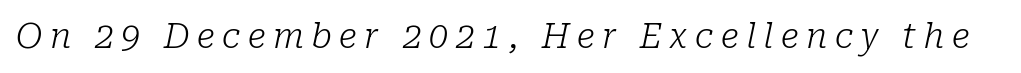
Q: Is the text bold? A: No.
Q: Is the text italic (slanted)? A: Yes, it leans right by about 10 degrees.
Q: Is the typeface a serif or a sans-serif typeface? A: Serif.
Q: Is the text underlined? A: No.
Q: Is the spacing between letters normal or unusually wide? A: Unusually wide.
Q: Width (condensed, normal, or wide)? A: Normal.
Q: Stroke contrast? A: Low.
Q: x-height? A: Medium.
Q: Monospaced? A: No.
